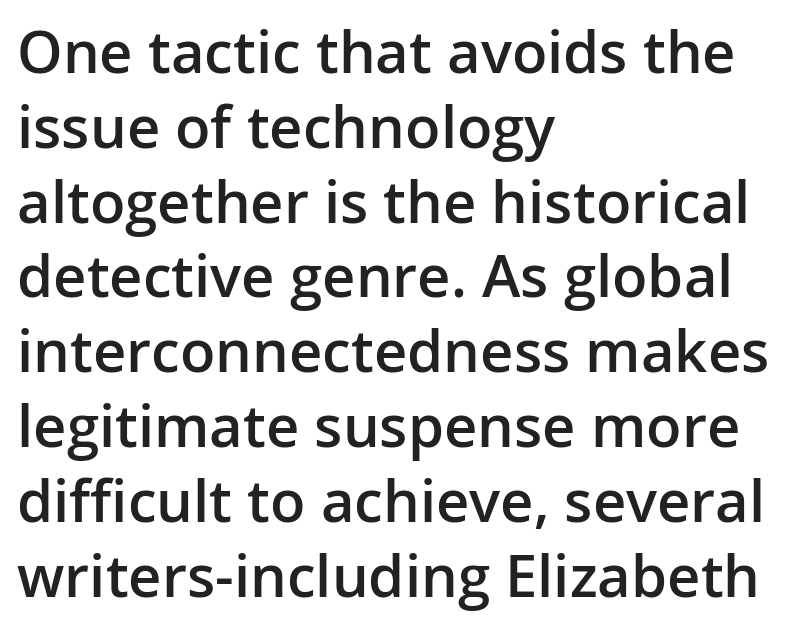
Q: Is the text bold? A: Semi-bold.
Q: Is the text italic (slanted)? A: No, it is upright.
Q: Is the typeface a serif or a sans-serif typeface? A: Sans-serif.
Q: Is the text underlined? A: No.
Q: How is the paragraph aligned? A: Left-aligned.
Q: Is the spacing between letters normal or unusually wide? A: Normal.
Q: Is the spacing between lines tight, normal or loose? A: Normal.
Q: Width (condensed, normal, or wide)? A: Normal.
Q: Stroke contrast? A: Low.
Q: x-height? A: Medium.
Q: Monospaced? A: No.
